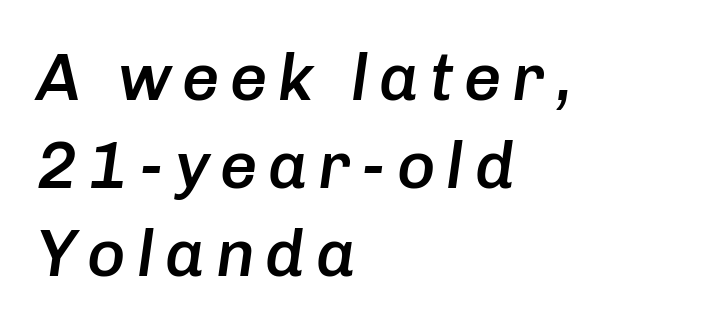
The lines sit at an ordinary, default distance from one another. All the whitespace from short lines collects on the right. Every letter is mildly thick-stroked: semibold rather than bold. The zone under the glyphs is completely vacant. Spacing verdict: proportional, widths tailored to each character. The lettering tilts uniformly, giving the passage an italic look.
